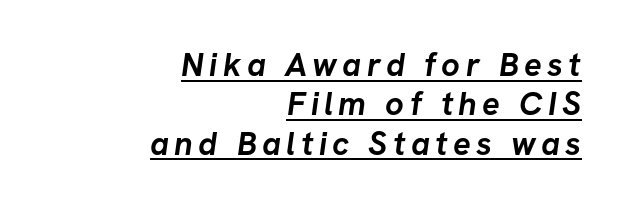
Q: Is the text bold? A: Yes.
Q: Is the typeface a serif or a sans-serif typeface? A: Sans-serif.
Q: Is the text underlined? A: Yes.
Q: How is the paragraph aligned? A: Right-aligned.
Q: Width (condensed, normal, or wide)? A: Normal.
Q: Stroke contrast? A: Low.
Q: x-height? A: Medium.
Q: Monospaced? A: No.
